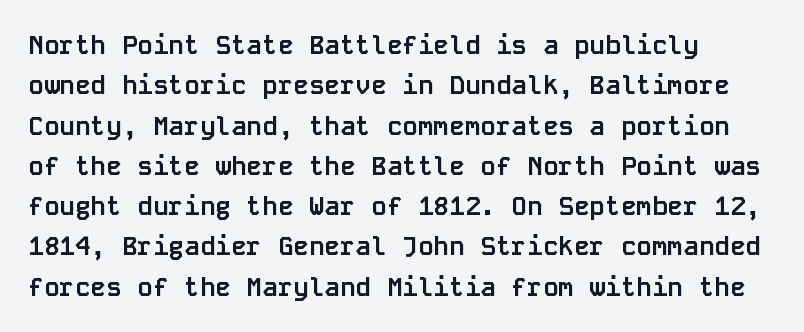
A classic flush-left, rag-right setting is used for this passage. Rows of type keep a routine distance in the vertical direction. Descenders are the only things crossing below the line. The strokes are fattened all the way to bold. Tracking value appears to be zero — textbook default spacing.
